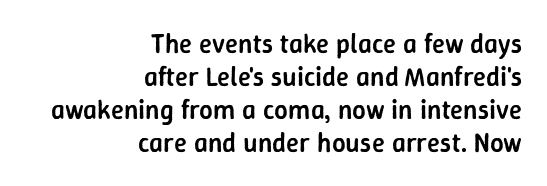
Glyph-to-glyph distance matches everyday printed text. The glyphs are unaccompanied by any horizontal stroke below them. Ordinary non-slanted type is in use. The text block is weighted toward the right margin, trailing off unevenly leftward.
